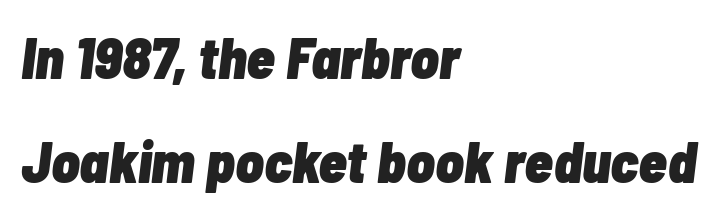
The image shows 58 px heavy, condensed type, italic (leaning right); set left-aligned, line spacing 1.8x, normal letter spacing, not underlined; low stroke contrast and a medium x-height.
